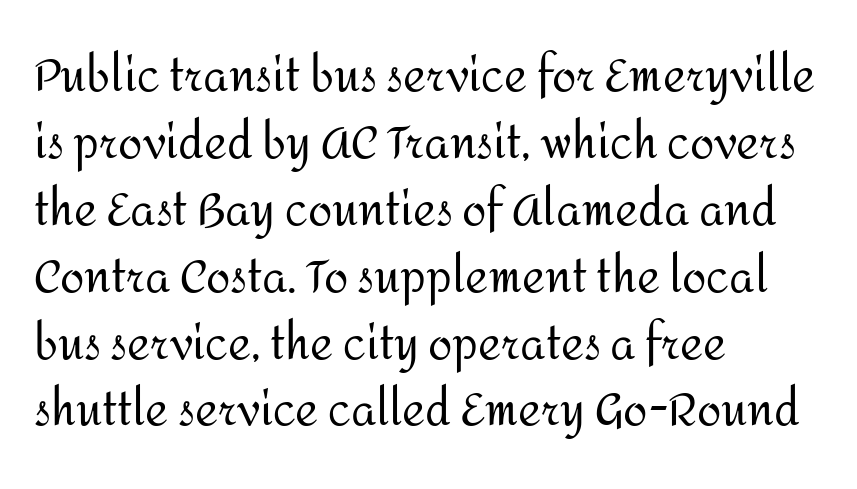
Q: Is the text bold? A: No.
Q: Is the text italic (slanted)? A: No, it is upright.
Q: Is the typeface a serif or a sans-serif typeface? A: Sans-serif.
Q: Is the text underlined? A: No.
Q: How is the paragraph aligned? A: Left-aligned.
Q: Is the spacing between letters normal or unusually wide? A: Normal.
Q: Is the spacing between lines tight, normal or loose? A: Normal.
Q: Width (condensed, normal, or wide)? A: Normal.
Q: Stroke contrast? A: Medium.
Q: x-height? A: Medium.
Q: Monospaced? A: No.
